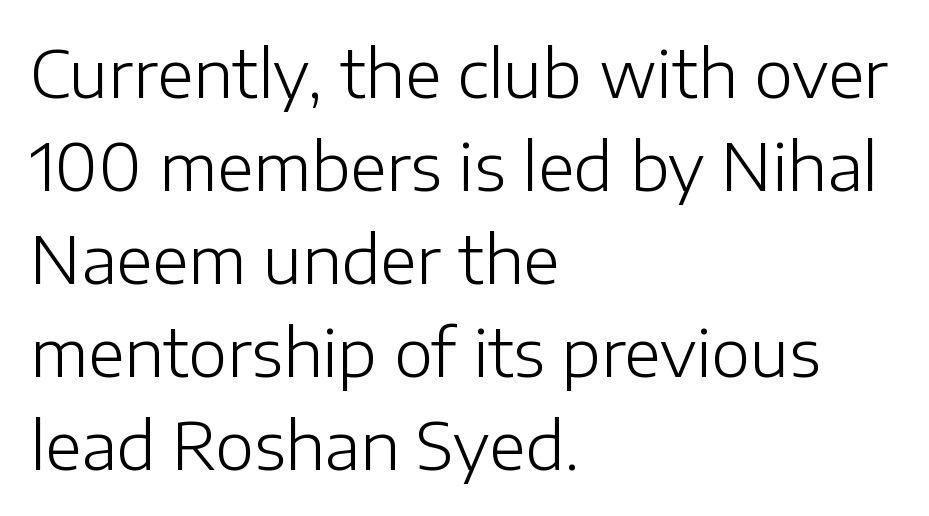
Q: Is the text bold? A: No.
Q: Is the text italic (slanted)? A: No, it is upright.
Q: Is the typeface a serif or a sans-serif typeface? A: Sans-serif.
Q: Is the text underlined? A: No.
Q: How is the paragraph aligned? A: Left-aligned.
Q: Is the spacing between letters normal or unusually wide? A: Normal.
Q: Is the spacing between lines tight, normal or loose? A: Normal.
Q: Width (condensed, normal, or wide)? A: Normal.
Q: Stroke contrast? A: Low.
Q: x-height? A: Medium.
Q: Monospaced? A: No.
